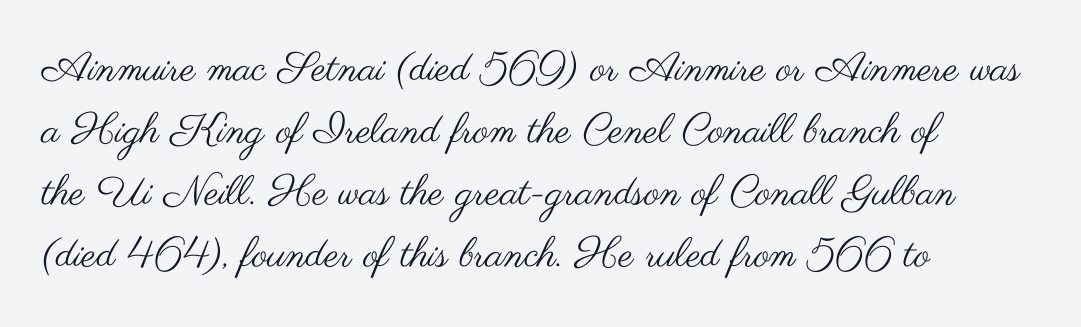
This rendering uses left alignment, leaving the right contour irregular. There is no visible air inserted between adjacent glyphs. If you measured baseline to baseline, you'd find a middling distance. The typeface chosen for these lines omits serifs. The letters look calm and open, with moderate or lighter stems. The rendering uses natural spacing where letterforms have individual widths.
